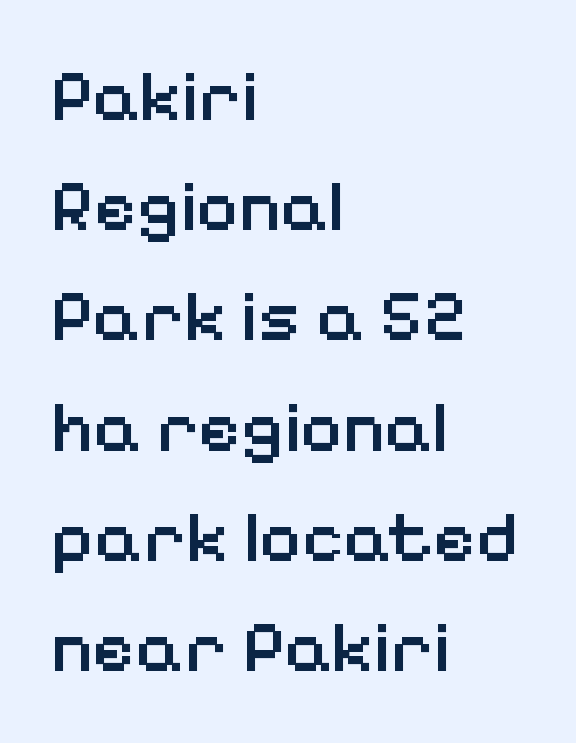
A typesetter would call this leading conventional body-copy spacing. This is moderately heavy type, rendered in semibold. Observe the absence of serifs on each vertical stroke in this sample. The rendering anchors every line to the left-hand side. Glance below the letters and you will spot only blank space. The horizontal fit of the characters is conventional and even.
